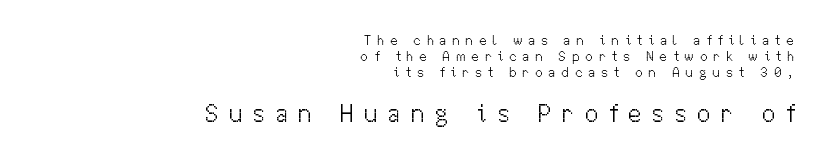
{"italic": "no", "bold": "no", "underline": "no", "align": "right", "line_spacing": "tight", "line_spacing_ratio": 1.15, "letter_spacing": "wide", "letter_spacing_em": 0.4, "larger_block": "second", "size_ratio": 1.79, "glyph_px": 25}
